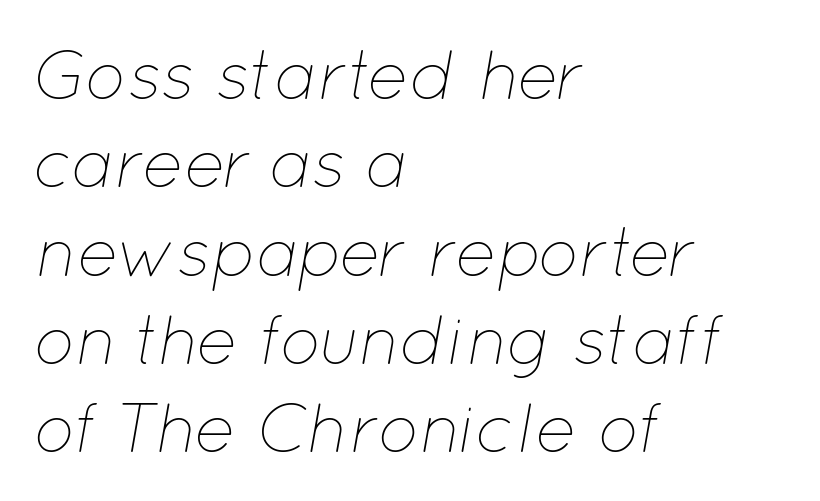
Q: Is the text bold? A: No.
Q: Is the text italic (slanted)? A: Yes, it leans right by about 12 degrees.
Q: Is the text underlined? A: No.
Q: How is the paragraph aligned? A: Left-aligned.
Q: Is the spacing between letters normal or unusually wide? A: Normal.
Q: Is the spacing between lines tight, normal or loose? A: Normal.
Q: Width (condensed, normal, or wide)? A: Normal.
Q: Stroke contrast? A: Low.
Q: x-height? A: Medium.
Q: Monospaced? A: No.
